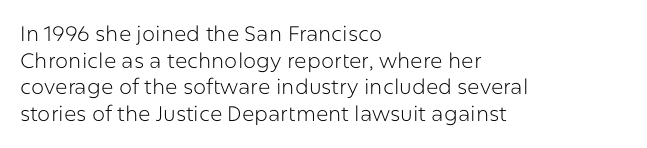
Q: Is the text bold? A: No.
Q: Is the text italic (slanted)? A: No, it is upright.
Q: Is the text underlined? A: No.
Q: How is the paragraph aligned? A: Left-aligned.
Q: Is the spacing between letters normal or unusually wide? A: Normal.
Q: Is the spacing between lines tight, normal or loose? A: Normal.
